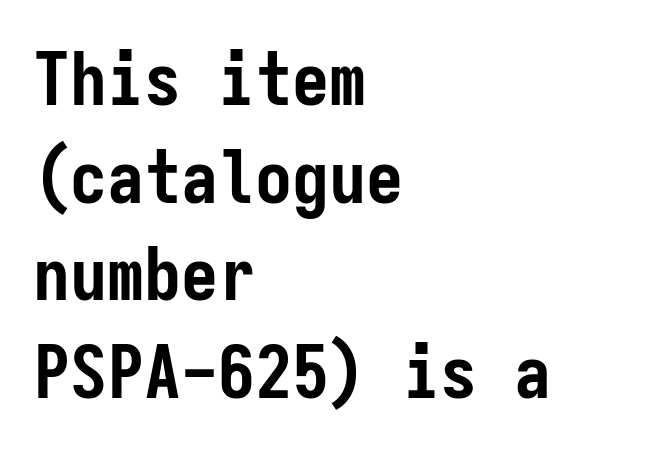
This is the regular roman posture of the typeface. Every character here occupies the same horizontal width, giving the sample a typewriter-like rhythm. Glyph-to-glyph distance matches everyday printed text. The sample has been set heavy, in full bold.
